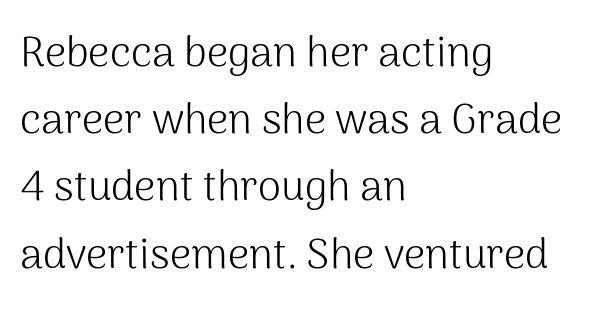
Q: Is the text bold? A: No.
Q: Is the text italic (slanted)? A: No, it is upright.
Q: Is the typeface a serif or a sans-serif typeface? A: Sans-serif.
Q: Is the text underlined? A: No.
Q: How is the paragraph aligned? A: Left-aligned.
Q: Is the spacing between letters normal or unusually wide? A: Normal.
Q: Is the spacing between lines tight, normal or loose? A: Normal.
Q: Width (condensed, normal, or wide)? A: Normal.
Q: Stroke contrast? A: Medium.
Q: x-height? A: Medium.
Q: Monospaced? A: No.
